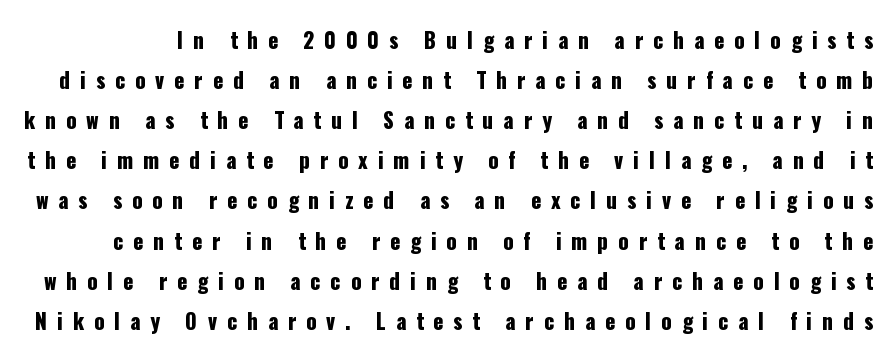
{"italic": "no", "underline": "no", "line_spacing": "loose", "line_spacing_ratio": 1.91, "letter_spacing": "wide", "letter_spacing_em": 0.47, "glyph_px": 21}
